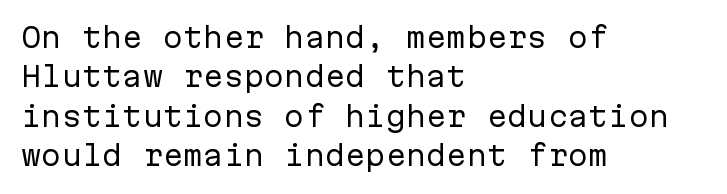
Q: Is the text bold? A: No.
Q: Is the text italic (slanted)? A: No, it is upright.
Q: Is the text underlined? A: No.
Q: How is the paragraph aligned? A: Left-aligned.
Q: Is the spacing between letters normal or unusually wide? A: Normal.
Q: Is the spacing between lines tight, normal or loose? A: Normal.
